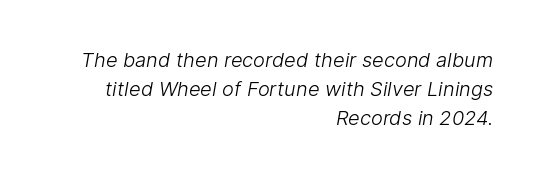
Q: Is the text bold? A: No.
Q: Is the text underlined? A: No.
Q: How is the paragraph aligned? A: Right-aligned.
Q: Is the spacing between letters normal or unusually wide? A: Normal.
Q: Is the spacing between lines tight, normal or loose? A: Normal.
